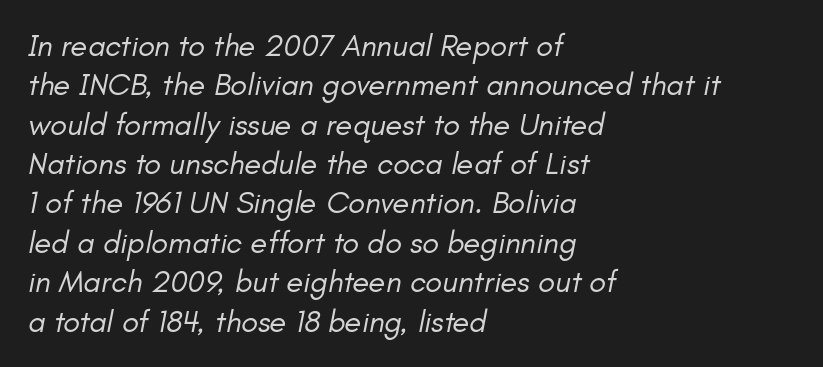
Q: Is the text bold? A: No.
Q: Is the text italic (slanted)? A: Yes, it leans right by about 11 degrees.
Q: Is the text underlined? A: No.
Q: How is the paragraph aligned? A: Left-aligned.
Q: Is the spacing between letters normal or unusually wide? A: Normal.
Q: Is the spacing between lines tight, normal or loose? A: Normal.
Q: Width (condensed, normal, or wide)? A: Normal.
Q: Stroke contrast? A: Low.
Q: x-height? A: Small.
Q: Monospaced? A: No.
